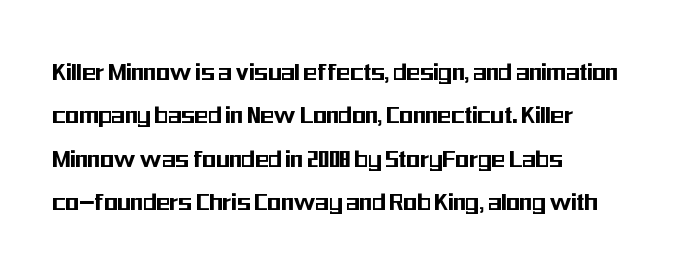
The image shows 28 px condensed sans-serif type, upright; set left-aligned, normal line spacing (1.55x), normal letter spacing, not underlined; medium stroke contrast and a medium x-height.
